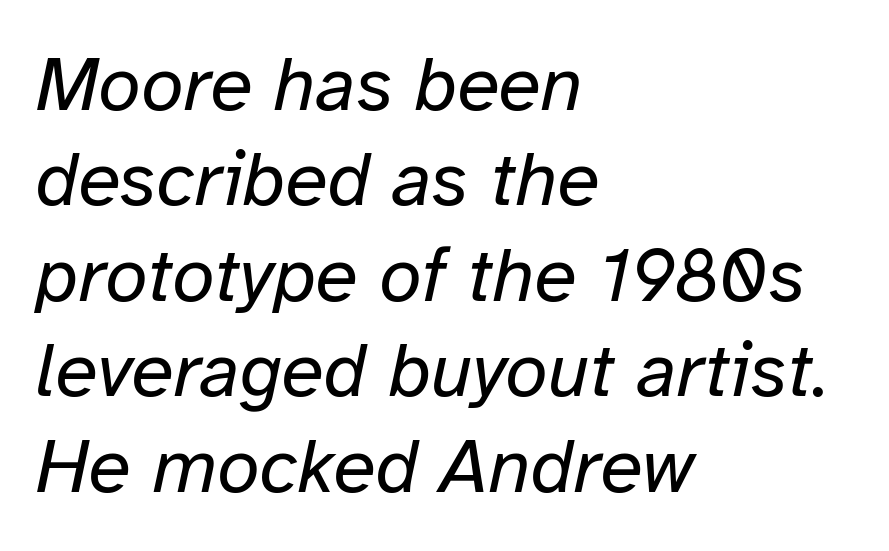
{"italic": "yes", "lean": "right", "slant_degrees": 12, "bold": "no", "weight": "regular", "width": "normal", "stroke_contrast": "low", "x_height": "medium", "monospaced": "no", "underline": "no", "align": "left", "line_spacing_ratio": 1.24, "letter_spacing": "normal", "letter_spacing_em": 0.0, "glyph_px": 77}
